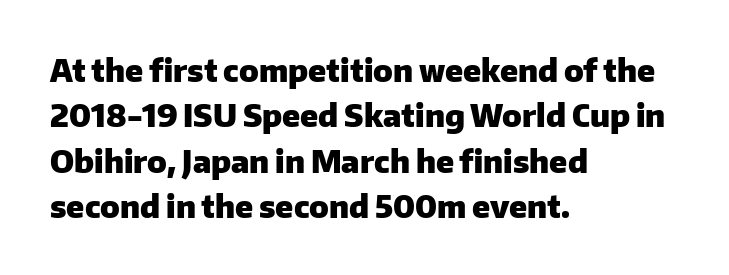
A typesetter would call this proportional, since set widths differ per character. Unlike a traditional serif, this face leaves its strokes unadorned. Look at the tracking — it's just the regular setting, nothing added. Underlining? Definitely not there.
